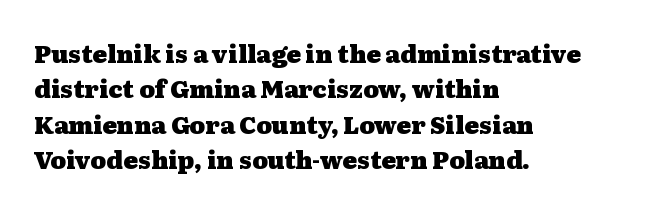
Q: Is the text bold? A: Yes.
Q: Is the text italic (slanted)? A: No, it is upright.
Q: Is the text underlined? A: No.
Q: How is the paragraph aligned? A: Left-aligned.
Q: Is the spacing between letters normal or unusually wide? A: Normal.
Q: Is the spacing between lines tight, normal or loose? A: Normal.
